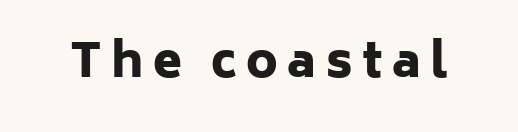
{"serif": "no", "italic": "no", "bold": "yes", "weight": "heavy", "width": "normal", "stroke_contrast": "low", "x_height": "medium", "monospaced": "no", "underline": "no", "letter_spacing": "wide", "letter_spacing_em": 0.2, "glyph_px": 47}
